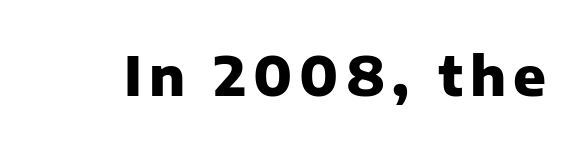
{"serif": "no", "italic": "no", "bold": "yes", "weight": "heavy", "width": "normal", "stroke_contrast": "low", "x_height": "medium", "monospaced": "no", "underline": "no", "glyph_px": 54}
